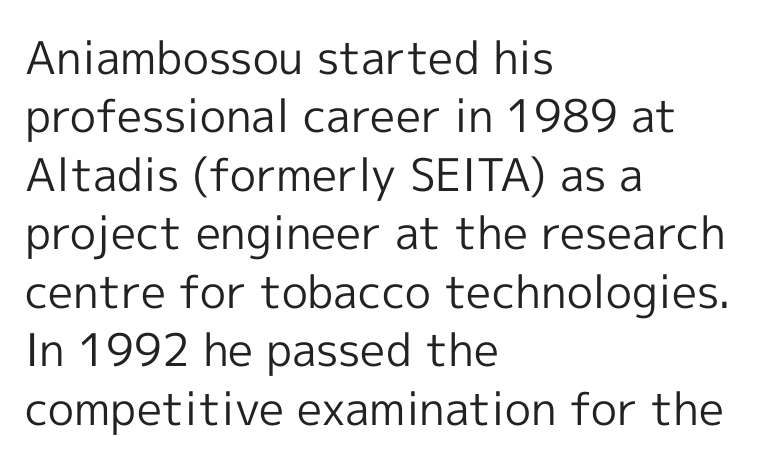
The image shows 45 px regular-weight sans-serif type, upright; set left-aligned, normal line spacing (1.3x), normal letter spacing, not underlined; a medium x-height.
